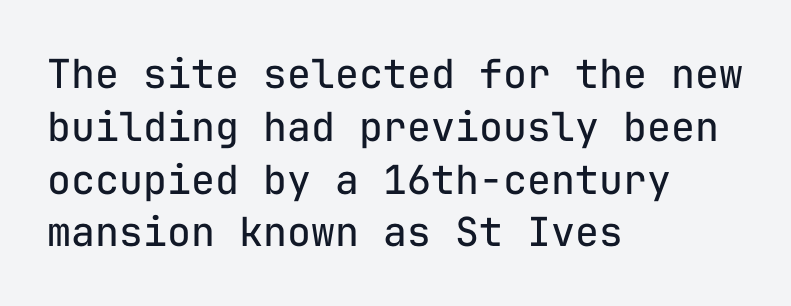
All the whitespace from short lines collects on the right. The strip under each line holds only bare page. No heavy texture on the line: the type isn't bold. Rendered with straight, roman letterforms. Look at the bottom of the vertical strokes: they stop flat, with no serifs.
